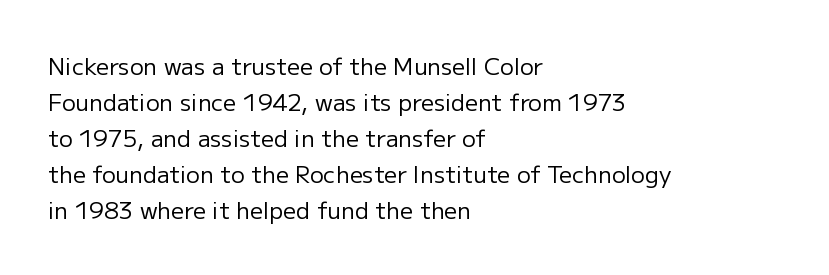
{"italic": "no", "bold": "no", "underline": "no", "align": "left", "line_spacing": "normal", "line_spacing_ratio": 1.57, "letter_spacing": "normal", "letter_spacing_em": 0.0, "glyph_px": 23}
